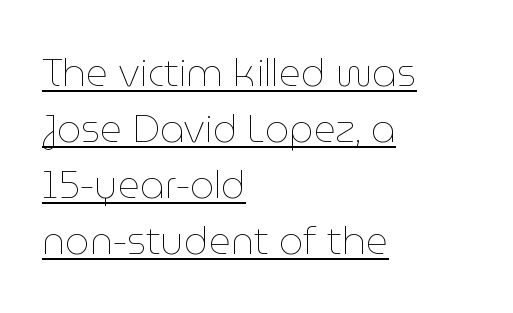
Vertical strokes here are truly vertical. Baseline-to-baseline distance is the conventional proportion of letter height. Honestly, the letter spacing is just normal — you wouldn't notice it. This is underlined copy, the kind a proofreader might mark for attention.
